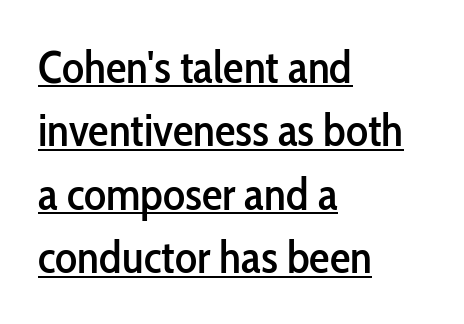
Look at the bottom of the vertical strokes: they stop flat, with no serifs. In designer terms, the underline attribute is active on this setting. Students, observe: this is what conventionally led text looks like. This sample has the flowing, uneven cadence of proportional lettering. Teacher's note: observe the even left margin — that is flush-left alignment. The tracking reads as untouched default to a designer's eye.
